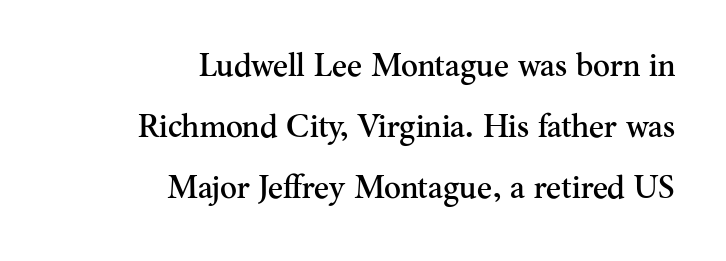
The image shows 32 px serif type, upright; set right-aligned, loose line spacing (1.91x), normal letter spacing, not underlined; medium stroke contrast and a small x-height.
